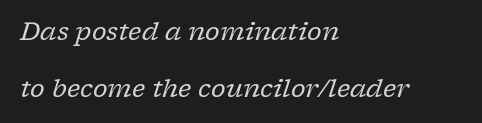
Yep, that's italic — everything's leaning. Rule under the text: the space is simply empty. Heaviness? Minimal to ordinary, like unemphasized prose. A great deal of white space separates one row of letters from the next. A student would call this left alignment; a typographer would say flush left, rag right.
